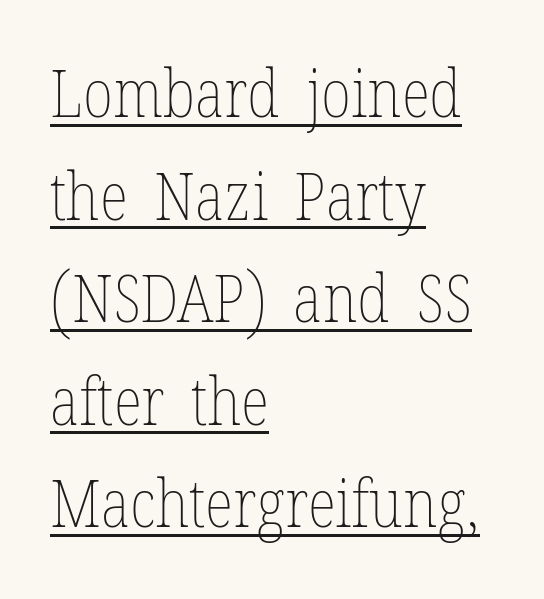
The image shows 67 px thin, condensed type, upright; set left-aligned, normal line spacing (1.53x), normal letter spacing, underlined; low stroke contrast and a medium x-height.
